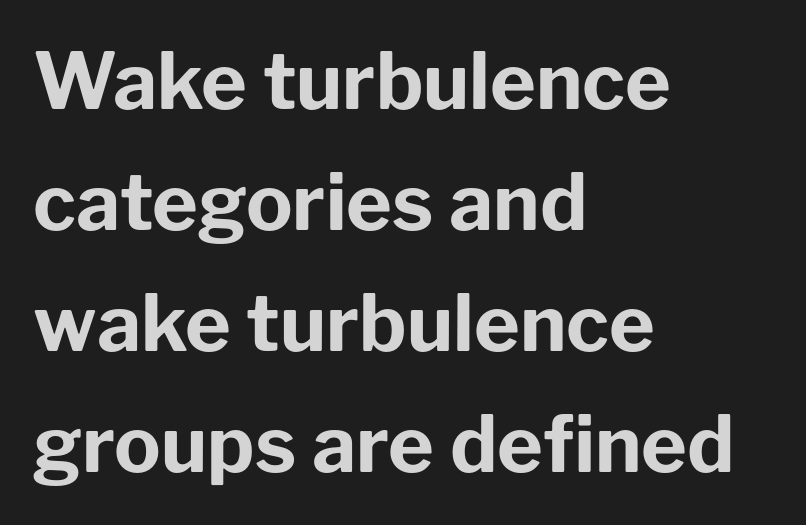
Q: Is the text bold? A: Yes.
Q: Is the text italic (slanted)? A: No, it is upright.
Q: Is the typeface a serif or a sans-serif typeface? A: Sans-serif.
Q: Is the text underlined? A: No.
Q: How is the paragraph aligned? A: Left-aligned.
Q: Is the spacing between letters normal or unusually wide? A: Normal.
Q: Is the spacing between lines tight, normal or loose? A: Normal.
Q: Width (condensed, normal, or wide)? A: Normal.
Q: Stroke contrast? A: Low.
Q: x-height? A: Medium.
Q: Monospaced? A: No.
